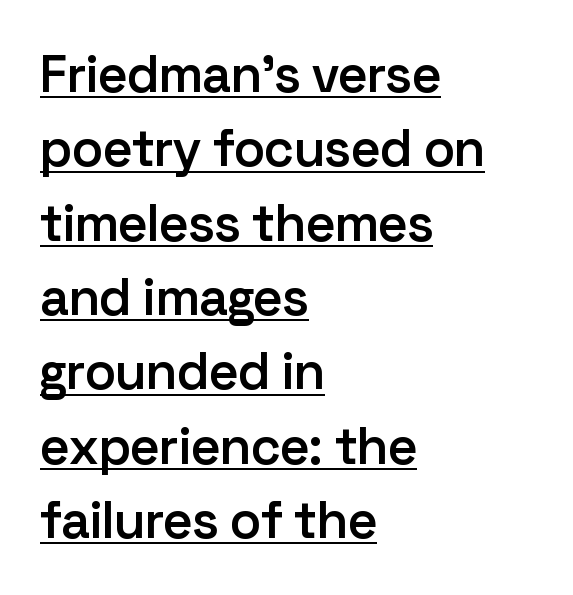
Q: Is the text bold? A: Semi-bold.
Q: Is the text italic (slanted)? A: No, it is upright.
Q: Is the typeface a serif or a sans-serif typeface? A: Sans-serif.
Q: Is the text underlined? A: Yes.
Q: How is the paragraph aligned? A: Left-aligned.
Q: Is the spacing between letters normal or unusually wide? A: Normal.
Q: Is the spacing between lines tight, normal or loose? A: Normal.
Q: Width (condensed, normal, or wide)? A: Normal.
Q: Stroke contrast? A: Low.
Q: x-height? A: Medium.
Q: Monospaced? A: No.
